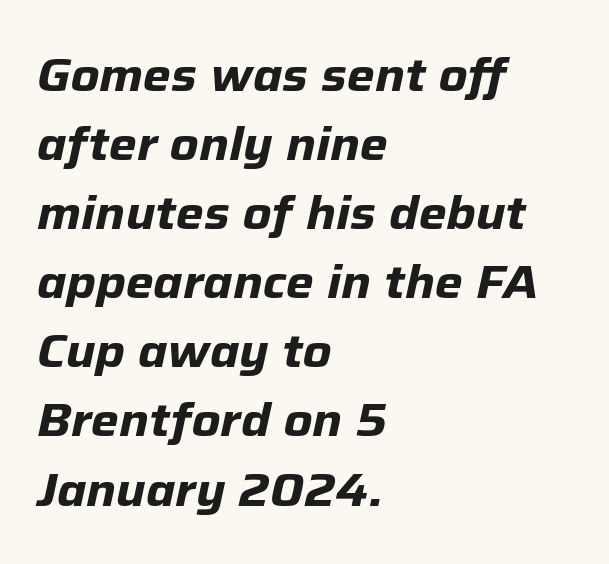
{"italic": "yes", "lean": "right", "slant_degrees": 12, "bold": "yes", "weight": "bold", "width": "normal", "stroke_contrast": "low", "x_height": "medium", "monospaced": "no", "underline": "no", "align": "left", "line_spacing": "normal", "line_spacing_ratio": 1.47, "letter_spacing": "normal", "letter_spacing_em": 0.0, "glyph_px": 47}
